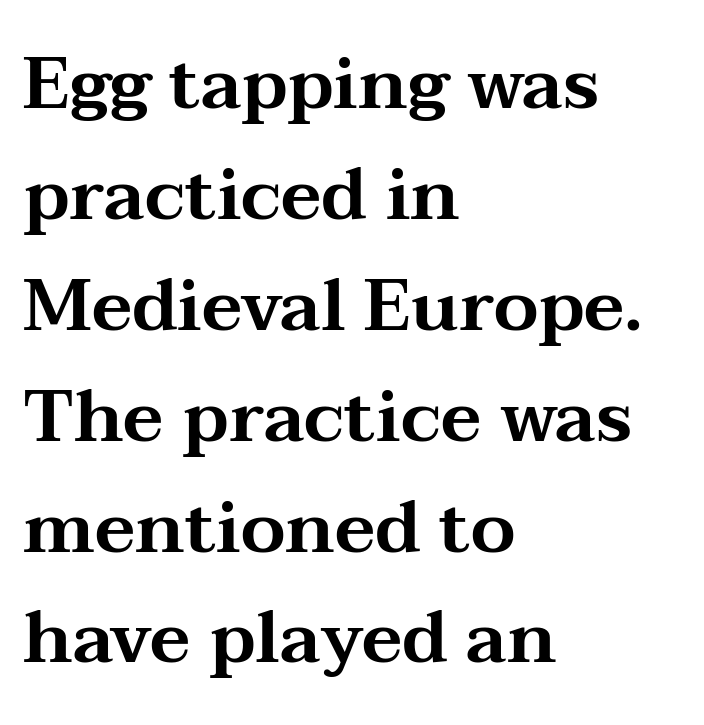
Q: Is the text italic (slanted)? A: No, it is upright.
Q: Is the typeface a serif or a sans-serif typeface? A: Serif.
Q: Is the text underlined? A: No.
Q: How is the paragraph aligned? A: Left-aligned.
Q: Is the spacing between letters normal or unusually wide? A: Normal.
Q: Is the spacing between lines tight, normal or loose? A: Normal.
Q: Width (condensed, normal, or wide)? A: Wide.
Q: Stroke contrast? A: Medium.
Q: x-height? A: Medium.
Q: Monospaced? A: No.
